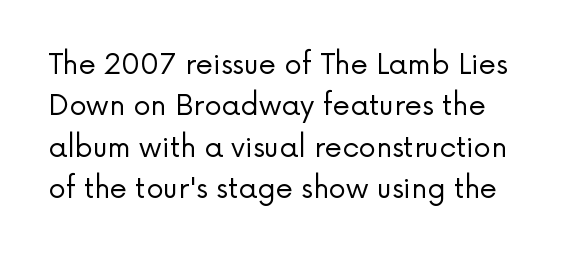
Q: Is the text bold? A: No.
Q: Is the text italic (slanted)? A: No, it is upright.
Q: Is the typeface a serif or a sans-serif typeface? A: Sans-serif.
Q: Is the text underlined? A: No.
Q: How is the paragraph aligned? A: Left-aligned.
Q: Is the spacing between letters normal or unusually wide? A: Normal.
Q: Is the spacing between lines tight, normal or loose? A: Normal.
Q: Width (condensed, normal, or wide)? A: Normal.
Q: Stroke contrast? A: Low.
Q: x-height? A: Medium.
Q: Monospaced? A: No.
